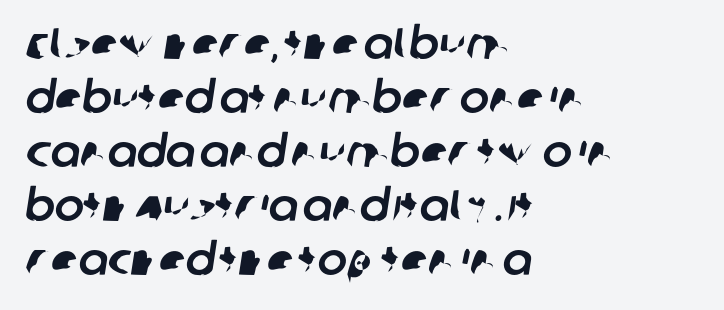
The image shows 44 px sans-serif type; set left-aligned, line spacing 1.23x, normal letter spacing, not underlined; low stroke contrast and a large x-height.
